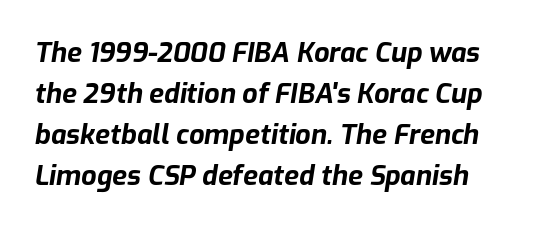
Each glyph is drawn with heavy, bold strokes. Rule under the text: the space is simply empty. This sample uses an oblique cut, with every glyph tilted off the vertical. This sample keeps an unexceptional amount of space between lines. Compared with typical body copy, the letter spacing here is the same.
